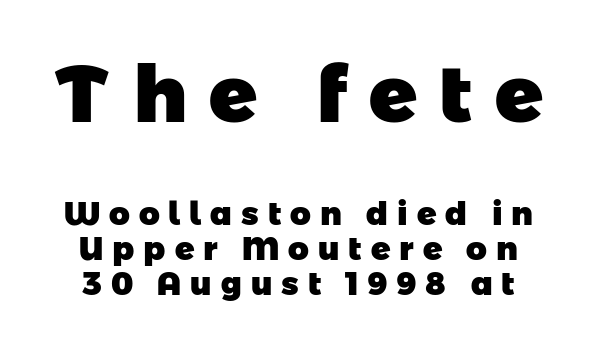
Words appear elongated and porous because spacing is wide. Letters rest on an invisible, unmarked baseline. As a designer I'd log this as weight 700, bold. Baseline-to-baseline distance is barely more than the letter height. Stroke terminals: plain, sans-serif.
